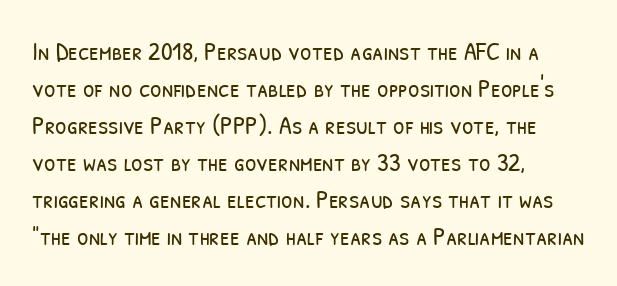
The image shows 26 px text type; set left-aligned, normal line spacing (1.42x), normal letter spacing, not underlined.
